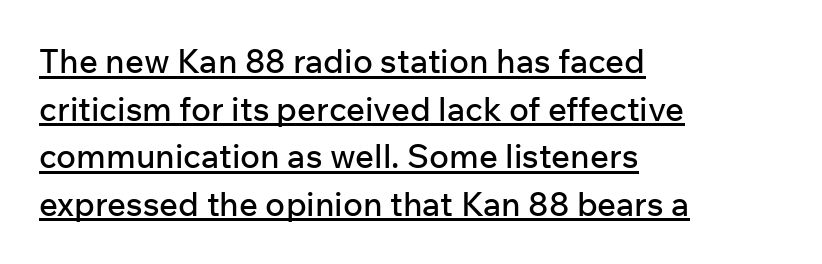
{"serif": "no", "italic": "no", "width": "normal", "stroke_contrast": "low", "x_height": "medium", "monospaced": "no", "underline": "yes", "align": "left", "line_spacing": "normal", "line_spacing_ratio": 1.44, "letter_spacing": "normal", "letter_spacing_em": 0.0, "glyph_px": 33}
